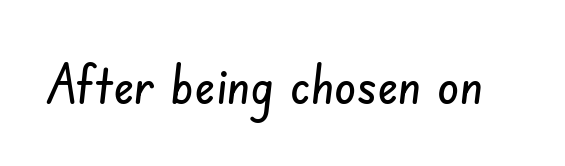
{"serif": "no", "width": "condensed", "stroke_contrast": "low", "x_height": "small", "monospaced": "no", "underline": "no", "letter_spacing": "normal", "letter_spacing_em": 0.0, "glyph_px": 55}
